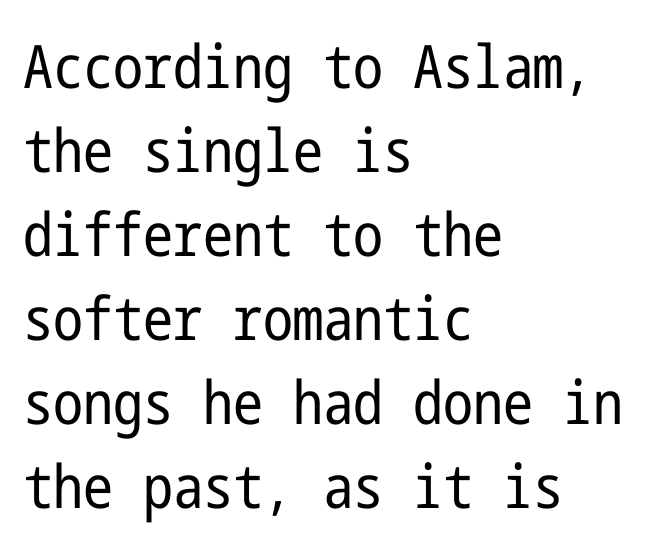
Q: Is the text bold? A: No.
Q: Is the text italic (slanted)? A: No, it is upright.
Q: Is the typeface a serif or a sans-serif typeface? A: Sans-serif.
Q: Is the text underlined? A: No.
Q: How is the paragraph aligned? A: Left-aligned.
Q: Is the spacing between letters normal or unusually wide? A: Normal.
Q: Is the spacing between lines tight, normal or loose? A: Normal.
Q: Width (condensed, normal, or wide)? A: Condensed.
Q: Stroke contrast? A: Low.
Q: x-height? A: Medium.
